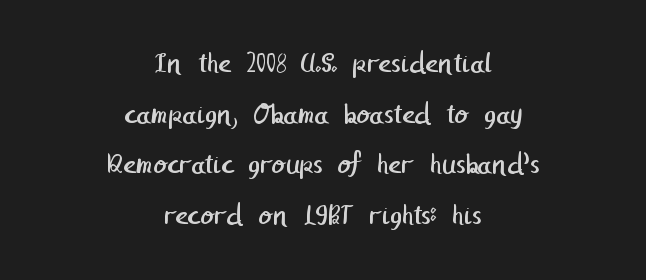
{"serif": "no", "bold": "no", "weight": "regular", "width": "normal", "stroke_contrast": "low", "x_height": "medium", "underline": "no", "align": "center", "line_spacing": "normal", "line_spacing_ratio": 1.63, "letter_spacing": "normal", "letter_spacing_em": 0.0, "glyph_px": 31}
